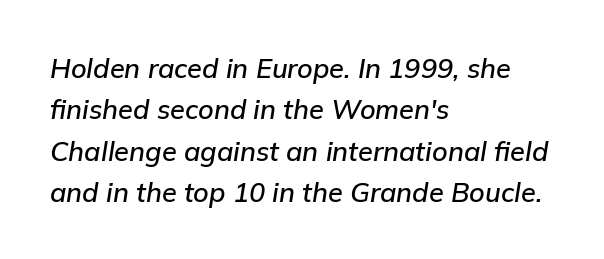
The image shows 27 px text type, italic (leaning right); set left-aligned, normal line spacing (1.53x), normal letter spacing, not underlined.
